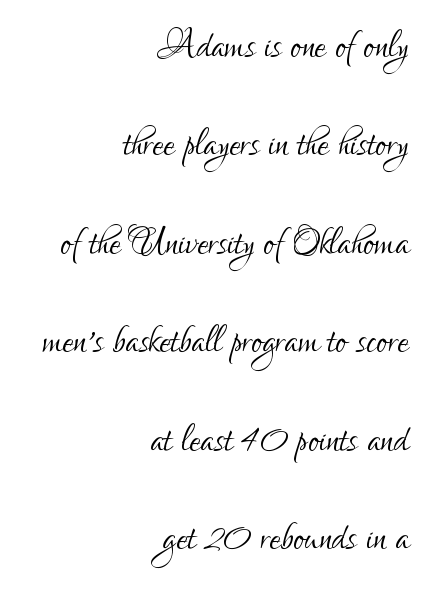
{"serif": "no", "bold": "no", "weight": "light", "width": "condensed", "stroke_contrast": "low", "x_height": "small", "monospaced": "no", "underline": "no", "align": "right", "line_spacing": "loose", "line_spacing_ratio": 1.97, "letter_spacing": "normal", "letter_spacing_em": 0.0, "glyph_px": 50}
